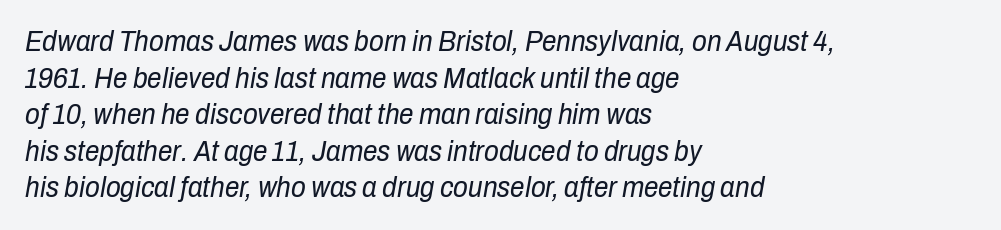
{"italic": "yes", "lean": "right", "slant_degrees": 10, "bold": "no", "weight": "regular", "width": "condensed", "stroke_contrast": "low", "x_height": "medium", "monospaced": "no", "underline": "no", "align": "left", "line_spacing": "normal", "line_spacing_ratio": 1.26, "letter_spacing": "normal", "letter_spacing_em": 0.0, "glyph_px": 29}
